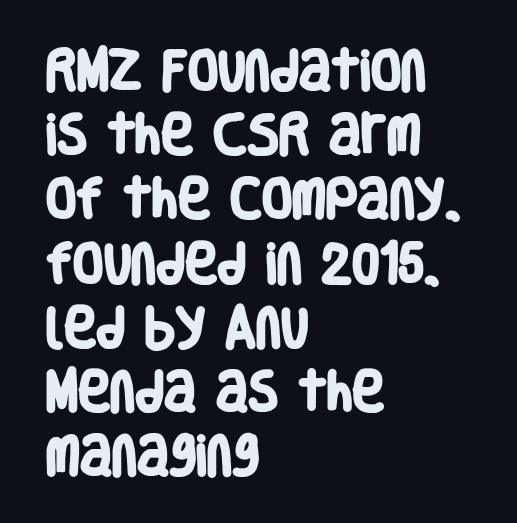
Underlining? Definitely not there. Observe the absence of serifs on each vertical stroke in this sample. Evenly set lines give the paragraph a standard silhouette. The letters are bold, with thick, heavy strokes. Note the varied advance widths — an 'i' is clearly narrower than an 'm'.
